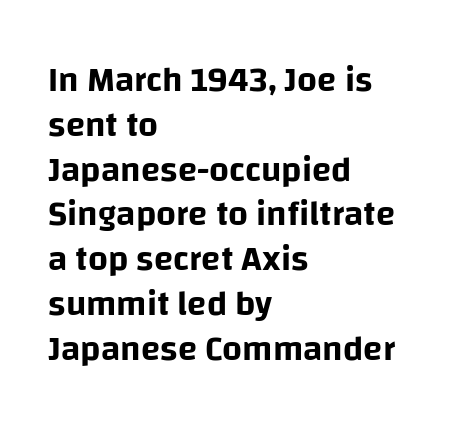
The designer left line spacing at the default. Nope, not italic — everything's standing straight. The letters advance in unequal steps, a hallmark of proportional type. Regarding serifs, this sample does without them. The compositor pushed each line to the left boundary.
